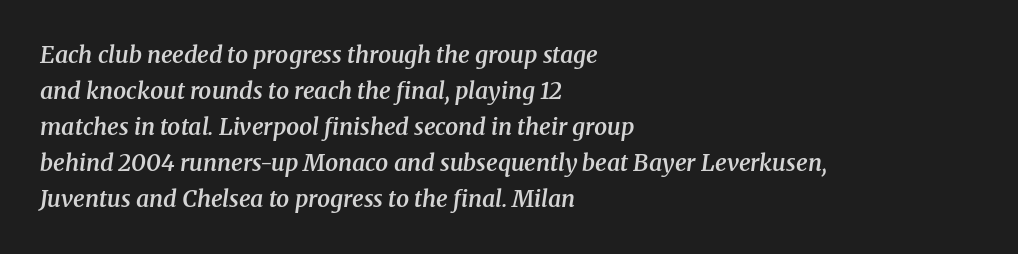
The image shows 23 px text type, italic (leaning right); set left-aligned, normal line spacing (1.56x), normal letter spacing, not underlined.
